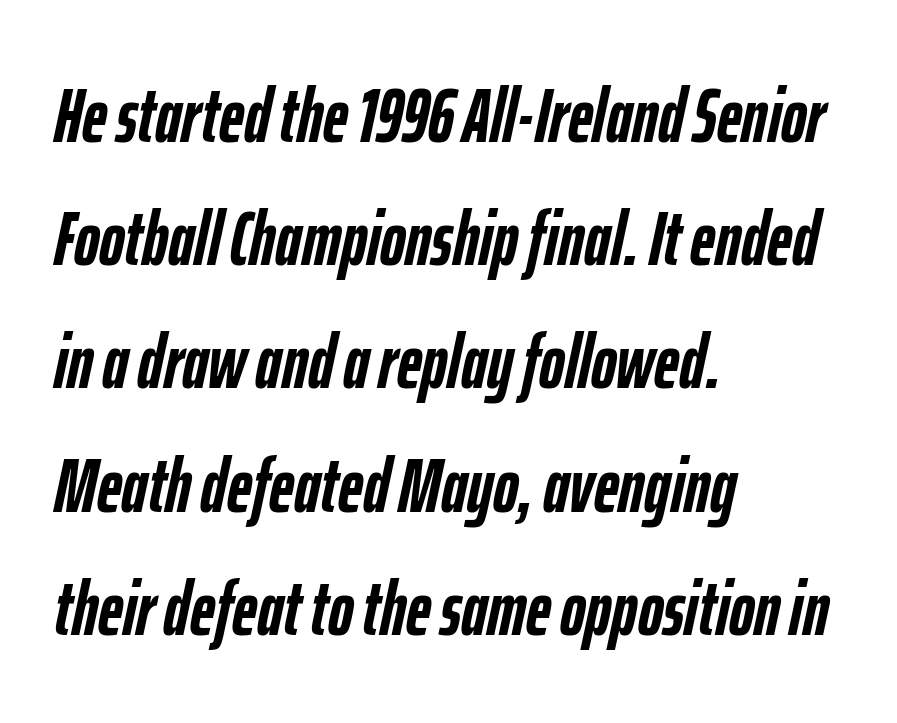
{"italic": "yes", "lean": "right", "slant_degrees": 12, "bold": "yes", "weight": "semibold", "width": "condensed", "stroke_contrast": "low", "x_height": "medium", "monospaced": "no", "underline": "no", "align": "left", "line_spacing": "normal", "line_spacing_ratio": 1.6, "letter_spacing": "normal", "letter_spacing_em": 0.0, "glyph_px": 77}
